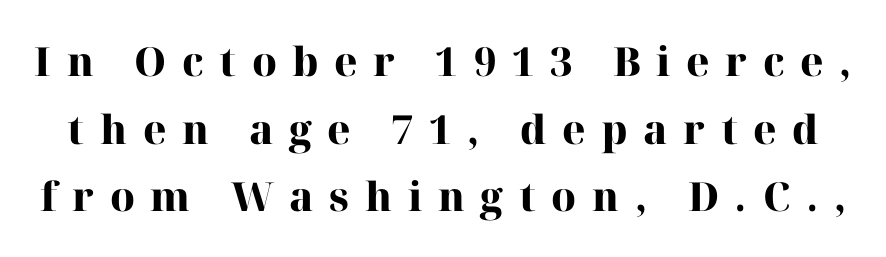
{"serif": "yes", "italic": "no", "bold": "yes", "weight": "heavy", "width": "normal", "stroke_contrast": "high", "x_height": "medium", "monospaced": "no", "underline": "no", "line_spacing": "normal", "line_spacing_ratio": 1.69, "letter_spacing": "wide", "letter_spacing_em": 0.39, "glyph_px": 40}
